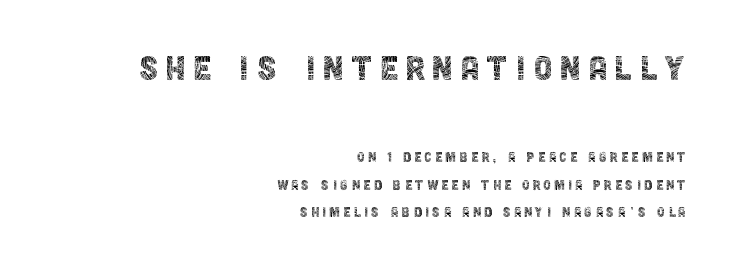
The image shows 42 px thin, condensed sans-serif type, upright; set right-aligned, normal line spacing (1.61x), not underlined; the first (top) block is 2.47x larger; a large x-height.
